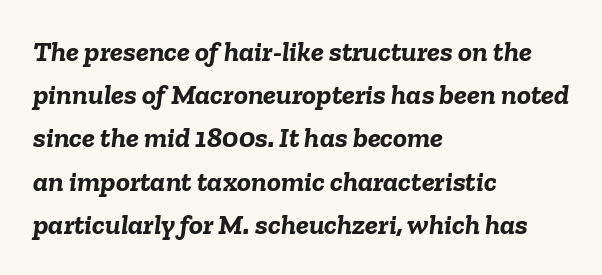
Plain, unruled lines of type. Leading matches the norm, producing a regular column. Compared with a centered layout, this one pins lines to the left instead. A typesetter would mark this as italic. A typesetter would call this zero additional tracking.
